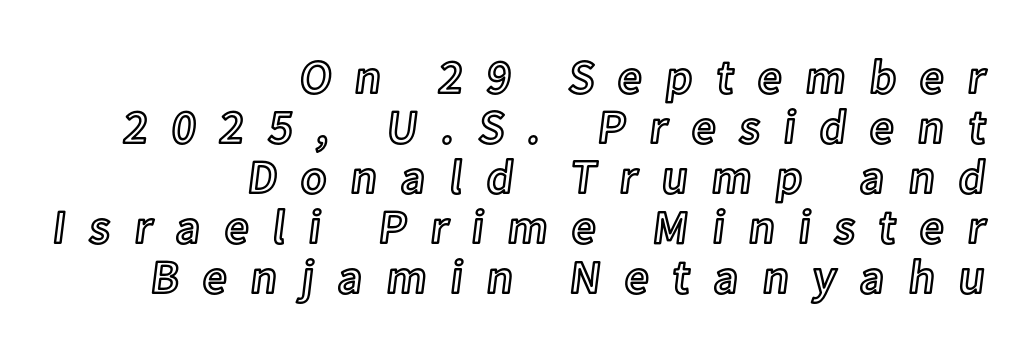
The image shows 48 px text type; set right-aligned, tight line spacing (1.04x), unusually wide letter spacing (+0.49 em), not underlined; a medium x-height.
